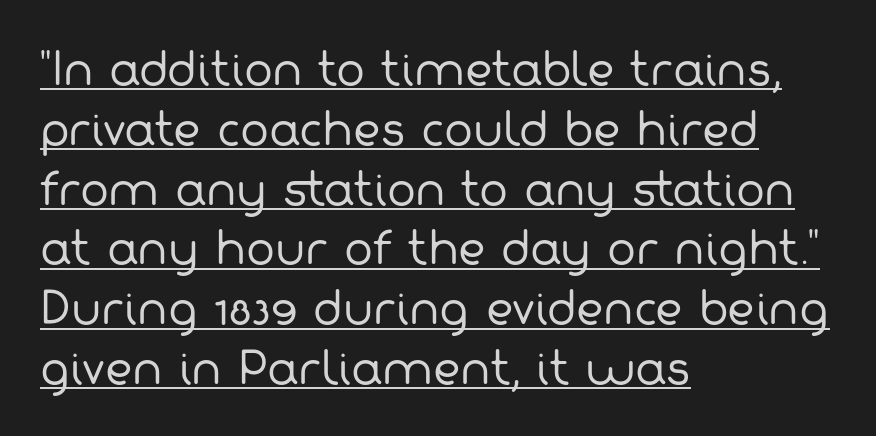
Letter spacing: default. These lines are rendered in a variable-pitch font. Caption: lettering with a line underneath. This sample keeps an unexceptional amount of space between lines.
